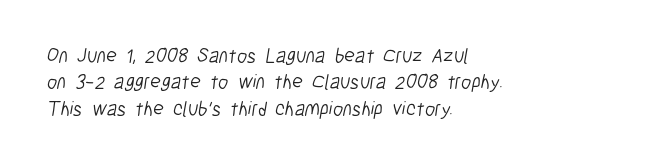
Q: Is the text bold? A: No.
Q: Is the text underlined? A: No.
Q: How is the paragraph aligned? A: Left-aligned.
Q: Is the spacing between letters normal or unusually wide? A: Normal.
Q: Is the spacing between lines tight, normal or loose? A: Normal.
